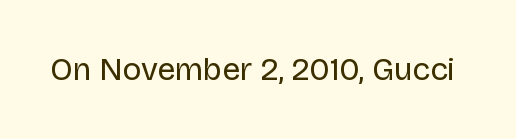
The image shows 32 px regular-weight sans-serif type, upright; set normal letter spacing, not underlined; low stroke contrast and a large x-height.
